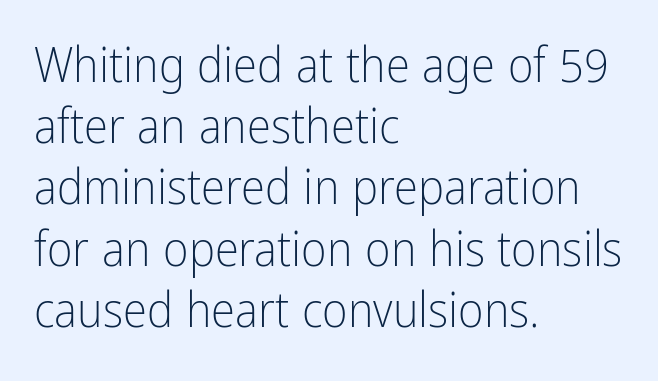
Q: Is the text bold? A: No.
Q: Is the text italic (slanted)? A: No, it is upright.
Q: Is the typeface a serif or a sans-serif typeface? A: Sans-serif.
Q: Is the text underlined? A: No.
Q: How is the paragraph aligned? A: Left-aligned.
Q: Is the spacing between letters normal or unusually wide? A: Normal.
Q: Is the spacing between lines tight, normal or loose? A: Normal.
Q: Width (condensed, normal, or wide)? A: Condensed.
Q: Stroke contrast? A: Low.
Q: x-height? A: Medium.
Q: Monospaced? A: No.
